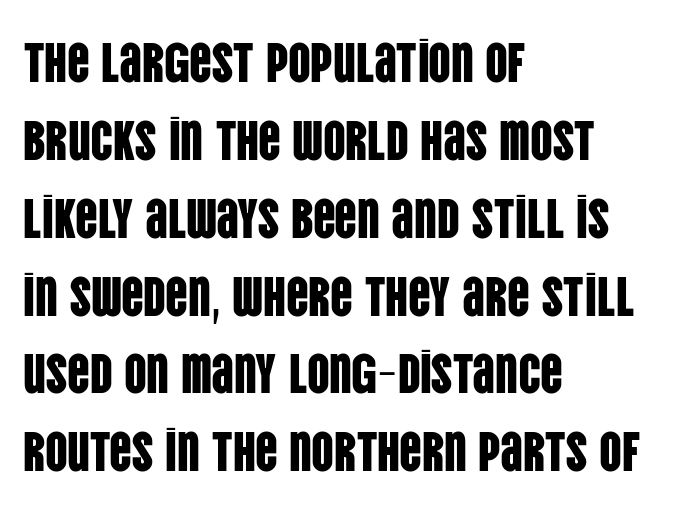
{"serif": "no", "italic": "no", "width": "condensed", "stroke_contrast": "low", "x_height": "large", "monospaced": "no", "underline": "no", "align": "left", "line_spacing": "normal", "line_spacing_ratio": 1.39, "letter_spacing": "normal", "letter_spacing_em": 0.0, "glyph_px": 56}
